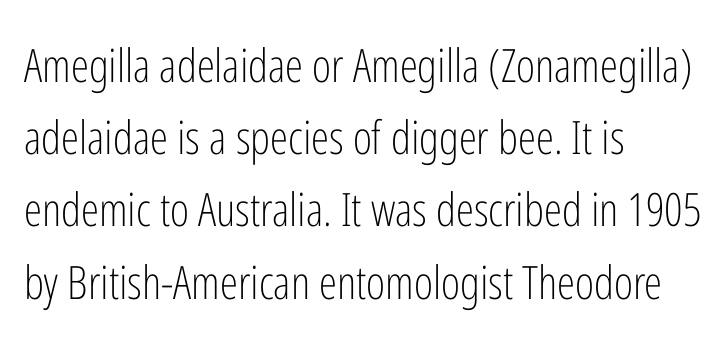
{"serif": "no", "italic": "no", "bold": "no", "weight": "light", "width": "condensed", "stroke_contrast": "low", "x_height": "medium", "monospaced": "no", "underline": "no", "align": "left", "line_spacing": "normal", "line_spacing_ratio": 1.57, "letter_spacing": "normal", "letter_spacing_em": 0.0, "glyph_px": 46}
